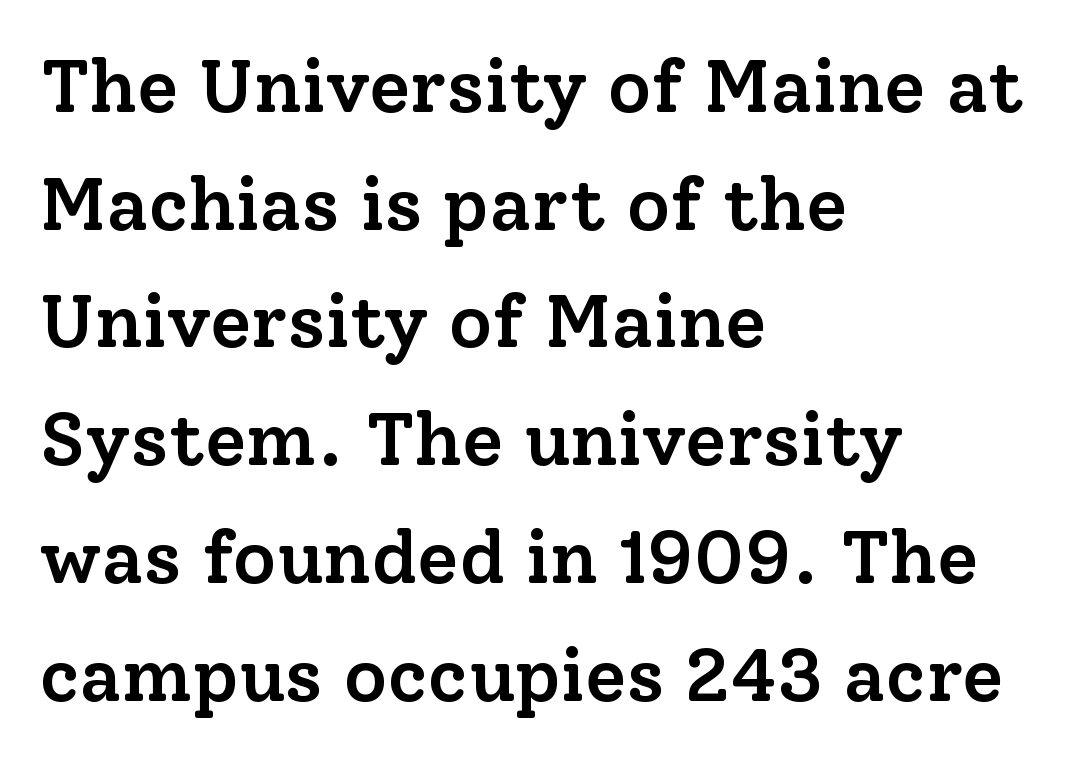
The image shows 75 px semibold serif type, upright; set left-aligned, normal line spacing (1.57x), normal letter spacing, not underlined; low stroke contrast and a medium x-height.
